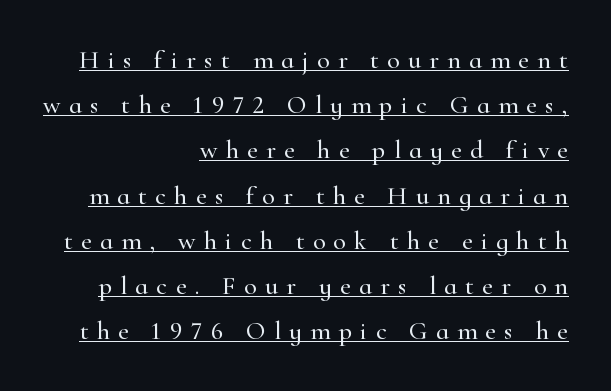
Q: Is the text italic (slanted)? A: No, it is upright.
Q: Is the text underlined? A: Yes.
Q: How is the paragraph aligned? A: Right-aligned.
Q: Is the spacing between letters normal or unusually wide? A: Unusually wide.
